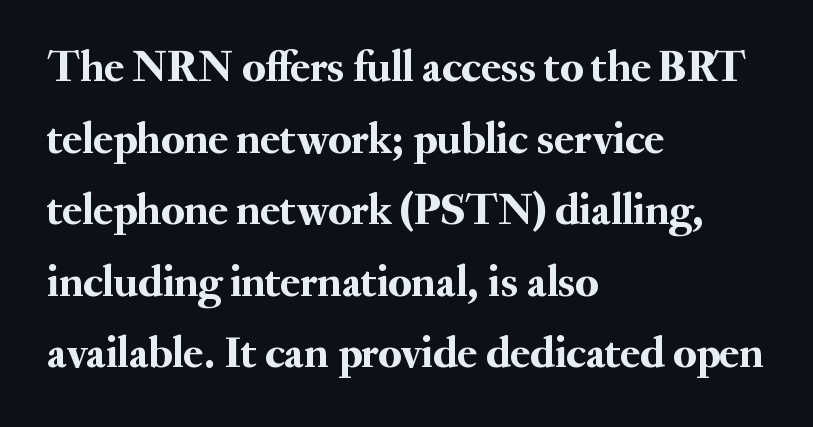
Q: Is the text italic (slanted)? A: No, it is upright.
Q: Is the typeface a serif or a sans-serif typeface? A: Serif.
Q: Is the text underlined? A: No.
Q: How is the paragraph aligned? A: Left-aligned.
Q: Is the spacing between letters normal or unusually wide? A: Normal.
Q: Is the spacing between lines tight, normal or loose? A: Normal.
Q: Width (condensed, normal, or wide)? A: Normal.
Q: Stroke contrast? A: Medium.
Q: x-height? A: Small.
Q: Monospaced? A: No.
